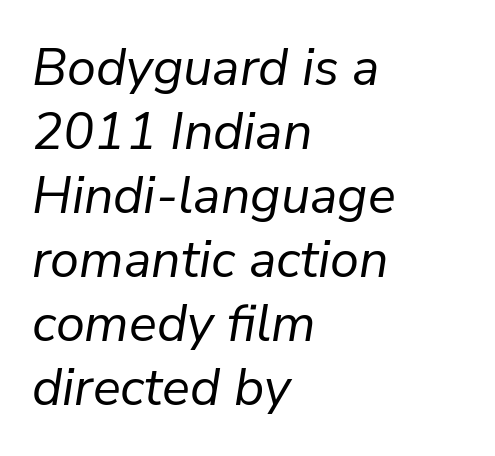
Default kerning and tracking; the words read as compact shapes. No letter is thick-stroked: the sample isn't bold. Emphasis-style slanted type is in use. The words here are not underlined. This sample has the flowing, uneven cadence of proportional lettering.
